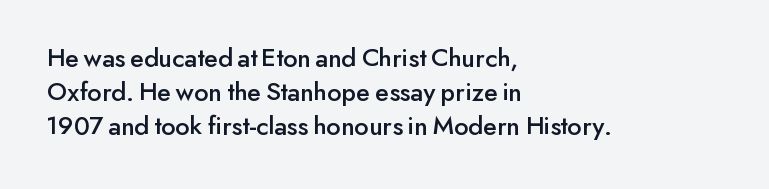
This sample uses plain, unmodified letter spacing. The setting favours the left margin, as ordinary paragraphs usually do. Does the lettering tilt? It doesn't — this is upright. Is there much room between lines? A standard amount, neither cramped nor airy.
